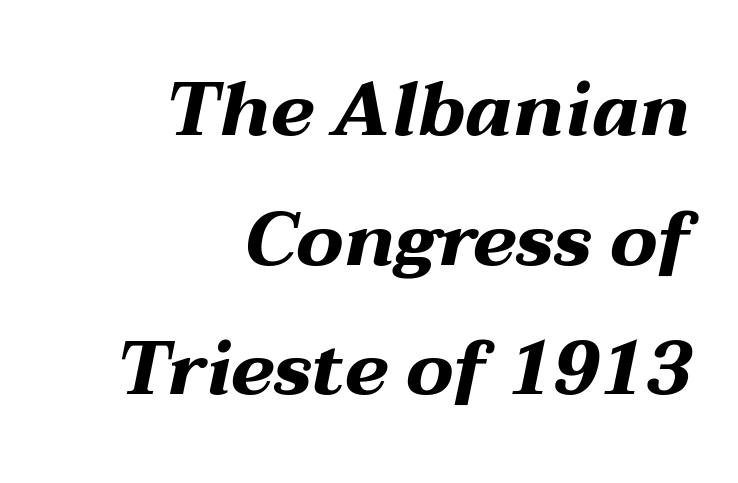
Look at the tracking — it's just the regular setting, nothing added. These lines are rendered in a variable-pitch font. The baseline area is clear. Emphasis by weight is at full strength: bold. The lines are quadded right. There's an unmistakable incline to the writing here.
